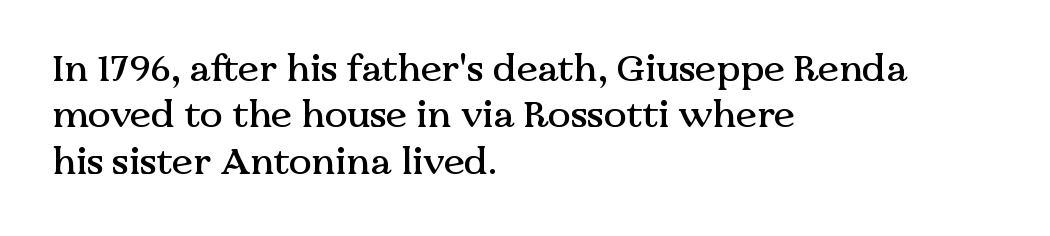
The image shows 38 px serif type, upright; set left-aligned, line spacing 1.22x, normal letter spacing, not underlined; medium stroke contrast and a medium x-height.
